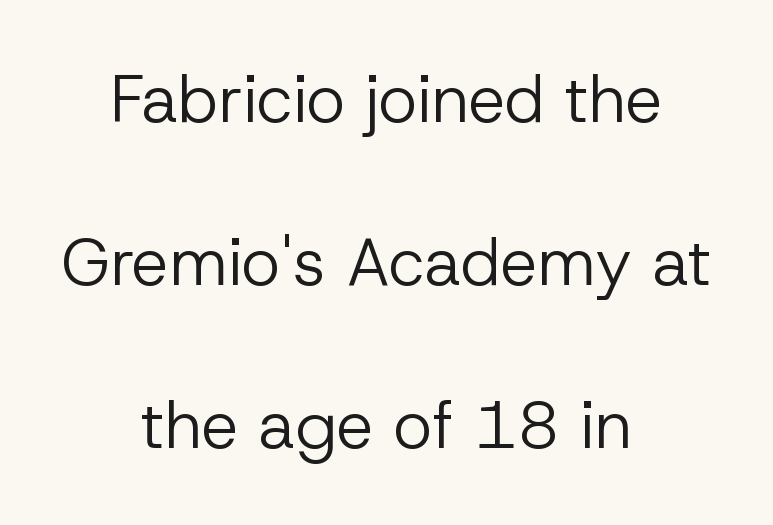
Each letter keeps its own natural width here, so spacing adapts to shape. Counters stay open thanks to moderate or lighter strokes. The letters sit at their default tracking, neither squeezed nor spread. No italicization has been applied; the sample stays upright. Vertical spacing — loose.
